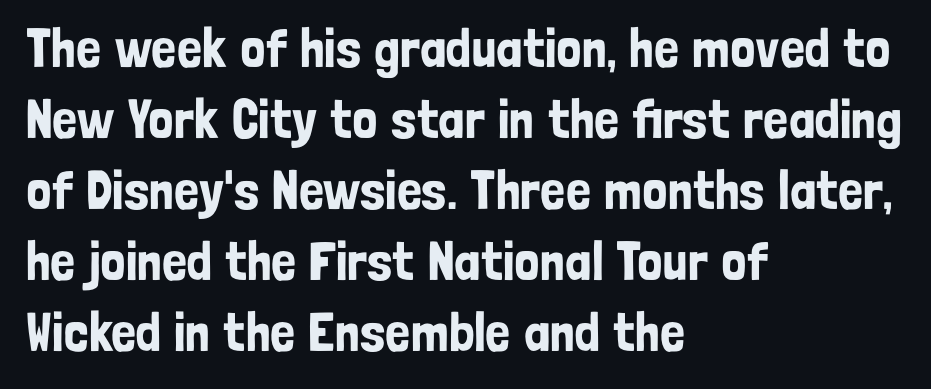
Q: Is the text italic (slanted)? A: No, it is upright.
Q: Is the typeface a serif or a sans-serif typeface? A: Sans-serif.
Q: Is the text underlined? A: No.
Q: How is the paragraph aligned? A: Left-aligned.
Q: Is the spacing between letters normal or unusually wide? A: Normal.
Q: Is the spacing between lines tight, normal or loose? A: Normal.
Q: Width (condensed, normal, or wide)? A: Condensed.
Q: Stroke contrast? A: Low.
Q: x-height? A: Medium.
Q: Monospaced? A: No.
